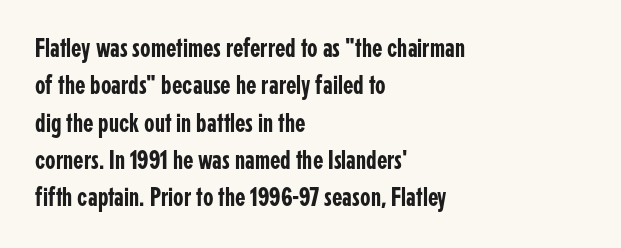
Q: Is the text italic (slanted)? A: No, it is upright.
Q: Is the text underlined? A: No.
Q: How is the paragraph aligned? A: Left-aligned.
Q: Is the spacing between letters normal or unusually wide? A: Normal.
Q: Is the spacing between lines tight, normal or loose? A: Normal.
